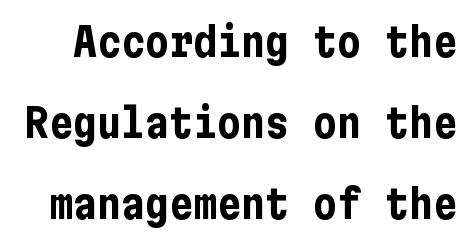
Q: Is the text bold? A: Yes.
Q: Is the text italic (slanted)? A: No, it is upright.
Q: Is the typeface a serif or a sans-serif typeface? A: Sans-serif.
Q: Is the text underlined? A: No.
Q: Is the spacing between letters normal or unusually wide? A: Normal.
Q: Is the spacing between lines tight, normal or loose? A: Loose.
Q: Width (condensed, normal, or wide)? A: Condensed.
Q: Stroke contrast? A: Low.
Q: x-height? A: Medium.
